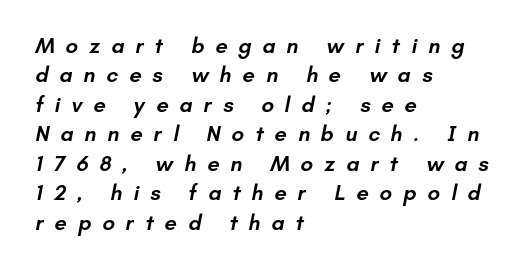
{"bold": "semi", "underline": "no", "align": "left", "line_spacing": "normal", "line_spacing_ratio": 1.34, "letter_spacing": "wide", "letter_spacing_em": 0.5, "glyph_px": 22}
